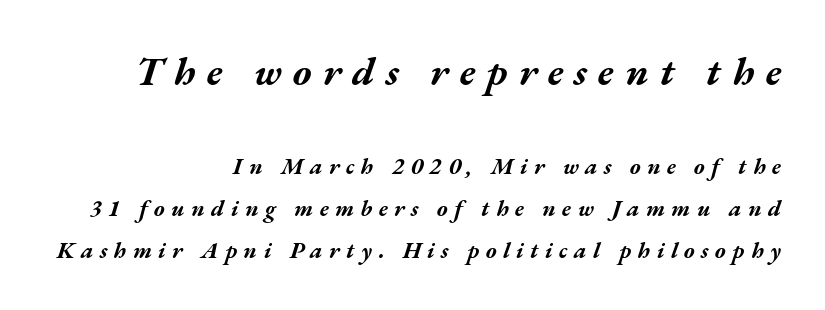
The image shows 40 px bold, wide type, italic (leaning right); set right-aligned, line spacing 1.84x, unusually wide letter spacing (+0.28 em), not underlined; the first (top) block is 1.74x larger; medium stroke contrast and a medium x-height.
